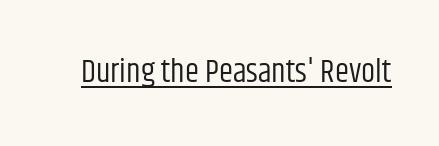
The letters look calm and open, with moderate or lighter stems. No italicization has been applied; the sample stays upright. Serif or sans? Sans — the stroke terminals are bare. Here the designer chose a conventional face with non-uniform glyph widths. Students, note that the glyphs here touch the page at normal intervals. A typographer would call this underscored text.
